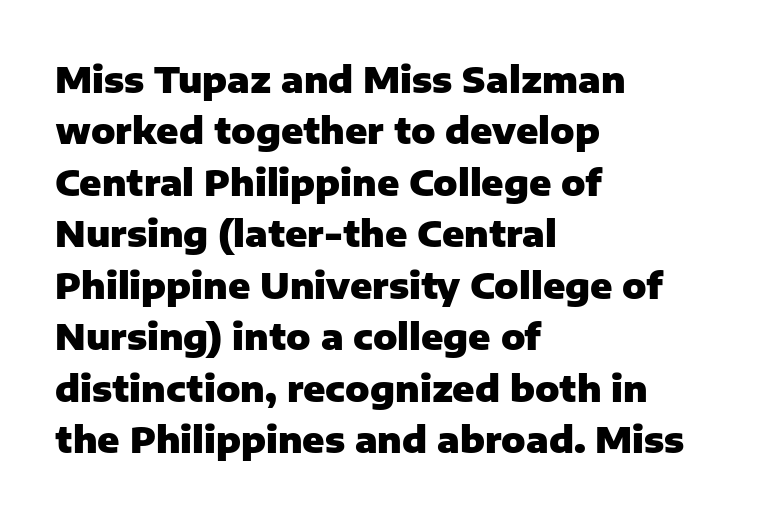
Q: Is the text bold? A: Yes.
Q: Is the text italic (slanted)? A: No, it is upright.
Q: Is the typeface a serif or a sans-serif typeface? A: Sans-serif.
Q: Is the text underlined? A: No.
Q: How is the paragraph aligned? A: Left-aligned.
Q: Is the spacing between letters normal or unusually wide? A: Normal.
Q: Is the spacing between lines tight, normal or loose? A: Normal.
Q: Width (condensed, normal, or wide)? A: Normal.
Q: Stroke contrast? A: Low.
Q: x-height? A: Medium.
Q: Monospaced? A: No.
